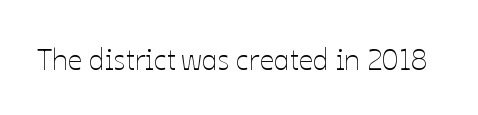
Note the varied advance widths — an 'i' is clearly narrower than an 'm'. Each stroke keeps to a modest, everyday thickness or less. The passage shown is not underscored anywhere. When letters stand straight like this, we call the style roman or upright. Letter spacing: default.
